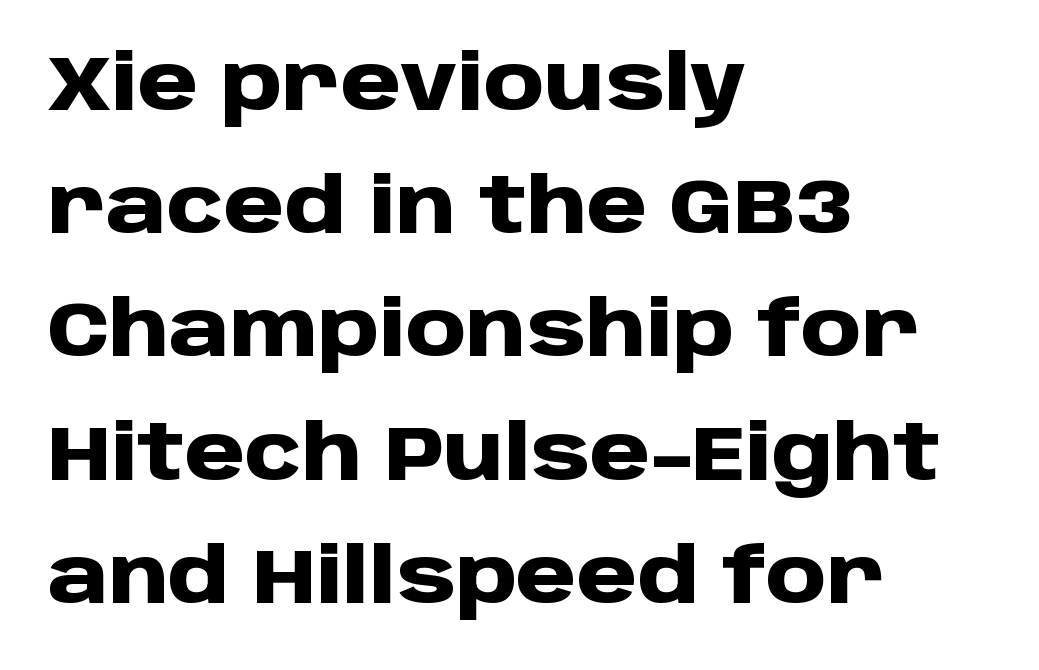
Every row of glyphs begins at an identical x-position on the left. The rendering uses natural spacing where letterforms have individual widths. These lines keep a tight, regular rhythm from letter to letter. Underline: absent. A typesetter would label this face a sans. This is roman type, the default non-slanted kind.
